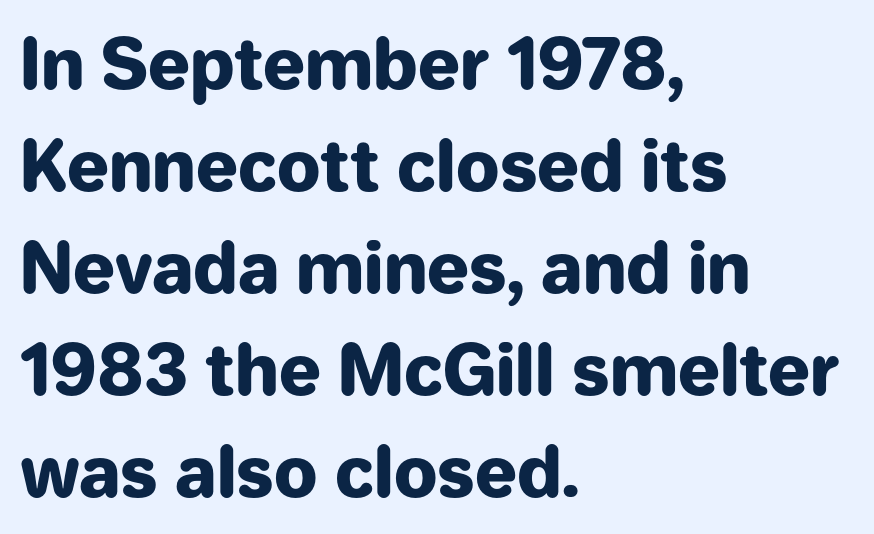
No feet cap the strokes, marking this as sans-serif type. Plain, unruled lines of type. Note the varied advance widths — an 'i' is clearly narrower than an 'm'. Notice how the passage keeps a crisp vertical edge on the left only. If you measured baseline to baseline, you'd find a middling distance.
